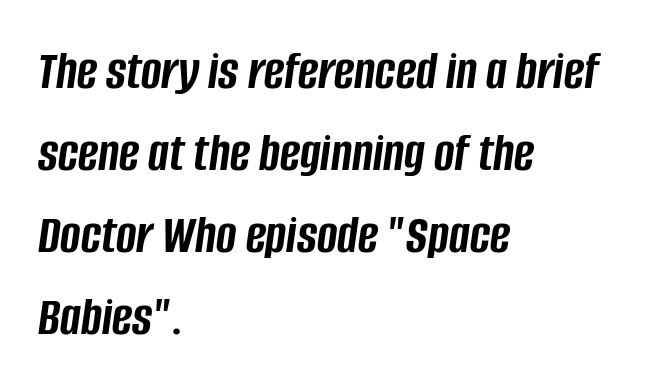
Q: Is the text bold? A: Yes.
Q: Is the text italic (slanted)? A: Yes, it leans right by about 8 degrees.
Q: Is the text underlined? A: No.
Q: How is the paragraph aligned? A: Left-aligned.
Q: Is the spacing between letters normal or unusually wide? A: Normal.
Q: Is the spacing between lines tight, normal or loose? A: Normal.
Q: Width (condensed, normal, or wide)? A: Condensed.
Q: Stroke contrast? A: Low.
Q: x-height? A: Large.
Q: Monospaced? A: No.
